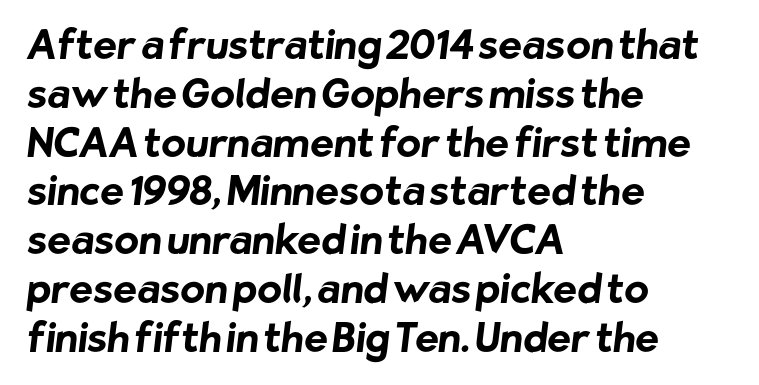
{"serif": "no", "bold": "yes", "weight": "bold", "width": "normal", "stroke_contrast": "low", "x_height": "medium", "monospaced": "no", "underline": "no", "align": "left", "line_spacing_ratio": 1.22, "letter_spacing": "normal", "letter_spacing_em": 0.0, "glyph_px": 40}
